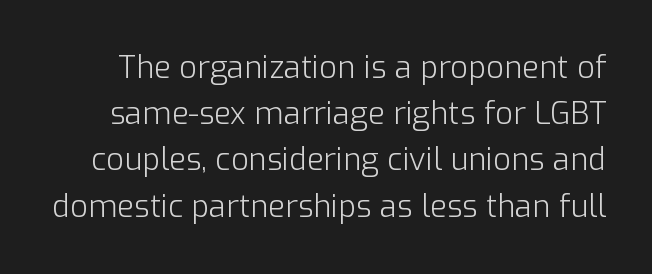
The image shows 31 px light sans-serif type, upright; set normal line spacing (1.49x), normal letter spacing, not underlined; low stroke contrast and a medium x-height.
